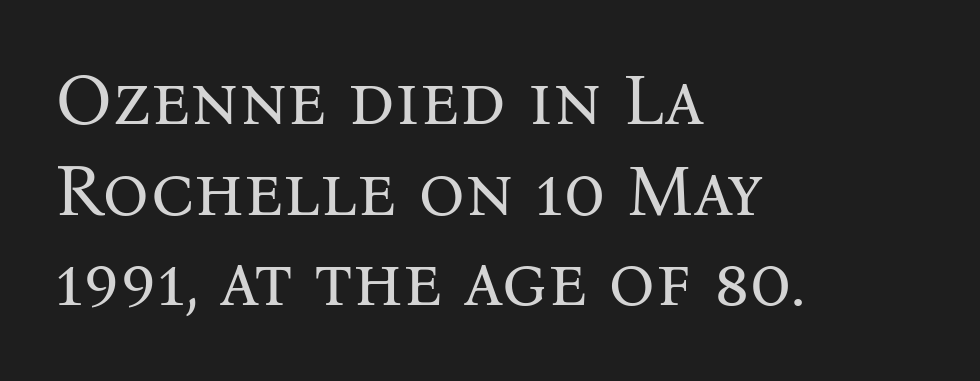
{"serif": "yes", "italic": "no", "bold": "no", "weight": "regular", "width": "normal", "stroke_contrast": "medium", "x_height": "medium", "monospaced": "no", "underline": "no", "align": "left", "line_spacing_ratio": 1.24, "letter_spacing": "normal", "letter_spacing_em": 0.0, "glyph_px": 73}
